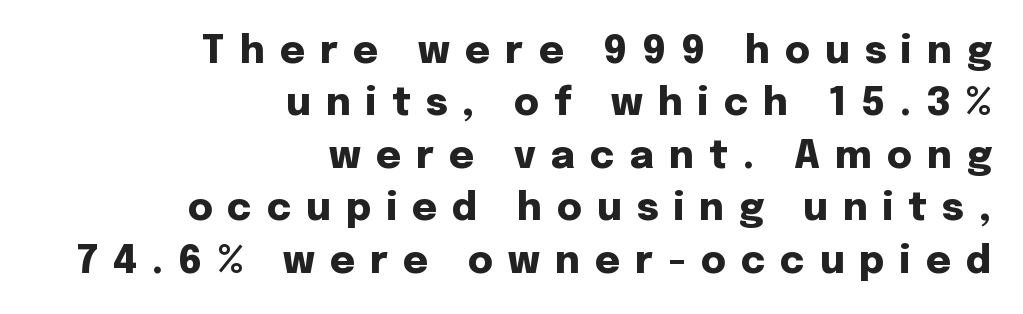
{"serif": "no", "italic": "no", "bold": "yes", "weight": "heavy", "width": "normal", "stroke_contrast": "low", "x_height": "medium", "monospaced": "no", "underline": "no", "align": "right", "line_spacing": "normal", "line_spacing_ratio": 1.38, "letter_spacing": "wide", "letter_spacing_em": 0.4, "glyph_px": 38}
